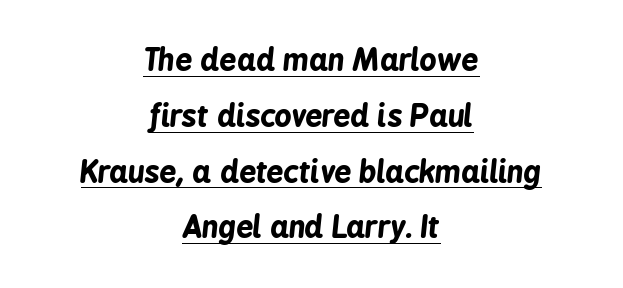
Q: Is the text bold? A: Yes.
Q: Is the text italic (slanted)? A: Yes, it leans right by about 6 degrees.
Q: Is the text underlined? A: Yes.
Q: How is the paragraph aligned? A: Centered.
Q: Is the spacing between letters normal or unusually wide? A: Normal.
Q: Width (condensed, normal, or wide)? A: Condensed.
Q: Stroke contrast? A: Low.
Q: x-height? A: Medium.
Q: Monospaced? A: No.
